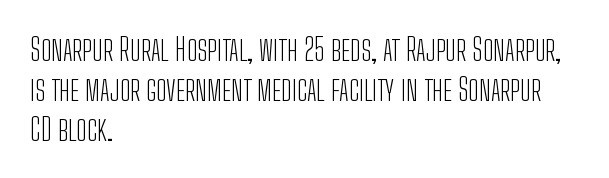
The image shows 31 px light, condensed sans-serif type, upright; set left-aligned, normal line spacing (1.29x), normal letter spacing, not underlined; low stroke contrast and a medium x-height.
